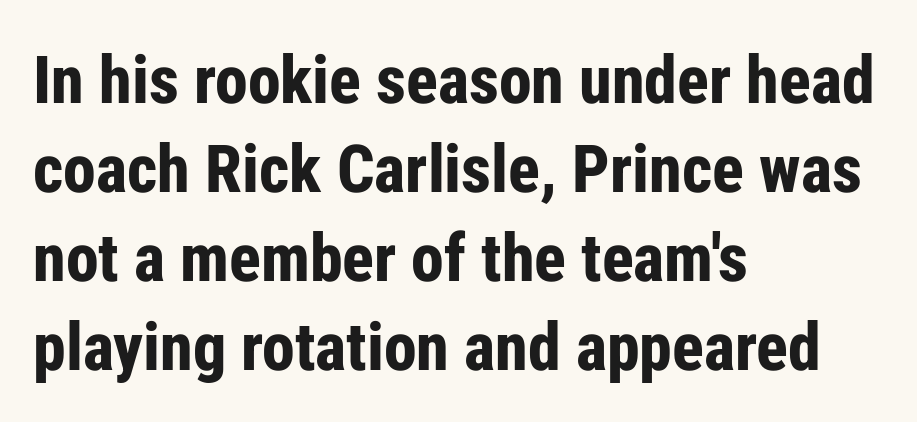
The image shows 66 px bold, condensed sans-serif type, upright; set left-aligned, normal line spacing (1.35x), normal letter spacing, not underlined; low stroke contrast and a medium x-height.
